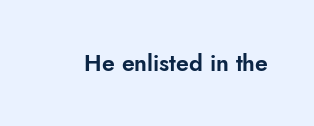
The image shows 23 px text type, upright; set normal letter spacing, not underlined.
